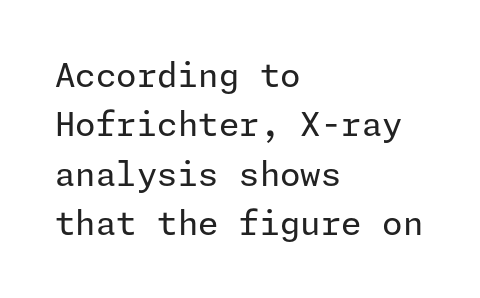
Q: Is the text bold? A: No.
Q: Is the text italic (slanted)? A: No, it is upright.
Q: Is the typeface a serif or a sans-serif typeface? A: Sans-serif.
Q: Is the text underlined? A: No.
Q: How is the paragraph aligned? A: Left-aligned.
Q: Is the spacing between letters normal or unusually wide? A: Normal.
Q: Is the spacing between lines tight, normal or loose? A: Normal.
Q: Width (condensed, normal, or wide)? A: Normal.
Q: Stroke contrast? A: Low.
Q: x-height? A: Medium.
